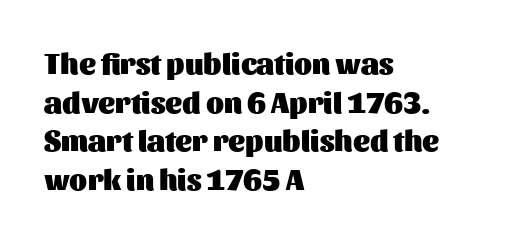
The image shows 29 px heavy sans-serif type, upright; set left-aligned, normal line spacing (1.33x), normal letter spacing, not underlined; medium stroke contrast and a medium x-height.
